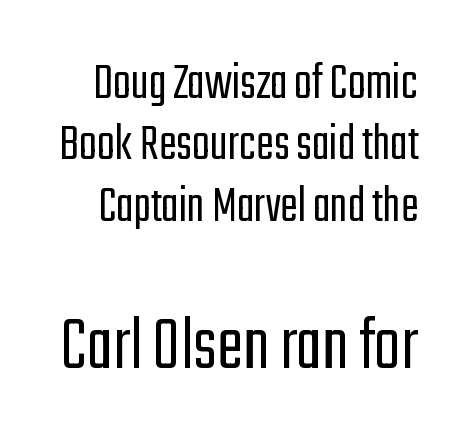
The image shows 79 px light, condensed sans-serif type, upright; set line spacing 1.16x, normal letter spacing, not underlined; the second (bottom) block is 1.49x larger; low stroke contrast and a medium x-height.
